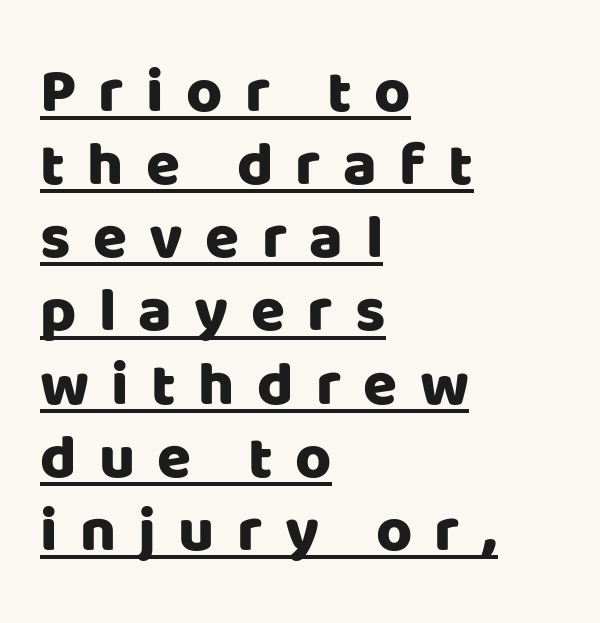
{"serif": "no", "italic": "no", "width": "normal", "stroke_contrast": "low", "x_height": "large", "monospaced": "no", "underline": "yes", "align": "left", "line_spacing_ratio": 1.18, "letter_spacing": "wide", "letter_spacing_em": 0.36, "glyph_px": 62}
